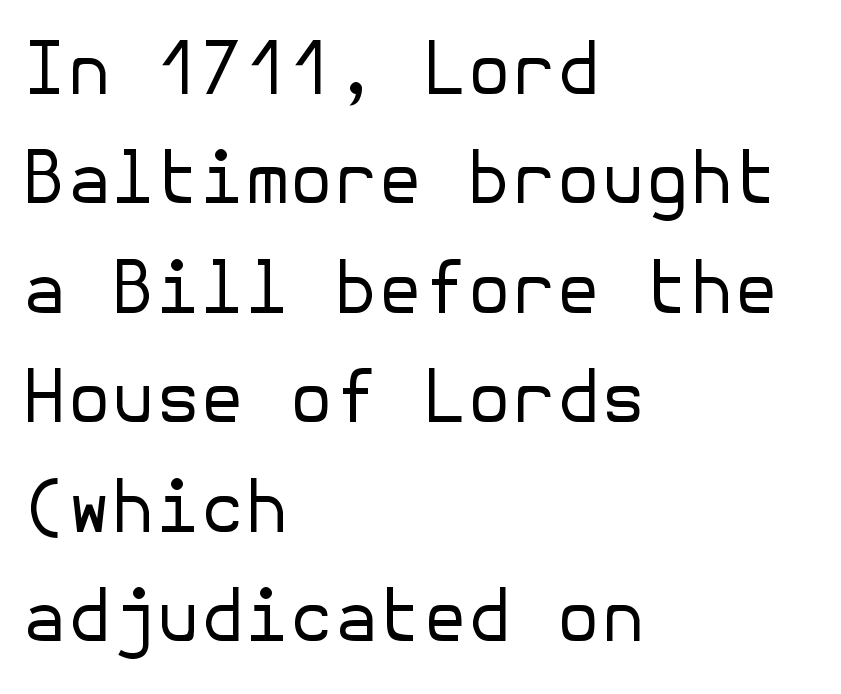
Q: Is the text bold? A: No.
Q: Is the text italic (slanted)? A: No, it is upright.
Q: Is the typeface a serif or a sans-serif typeface? A: Sans-serif.
Q: Is the text underlined? A: No.
Q: How is the paragraph aligned? A: Left-aligned.
Q: Is the spacing between letters normal or unusually wide? A: Normal.
Q: Is the spacing between lines tight, normal or loose? A: Normal.
Q: Width (condensed, normal, or wide)? A: Normal.
Q: Stroke contrast? A: Low.
Q: x-height? A: Medium.
